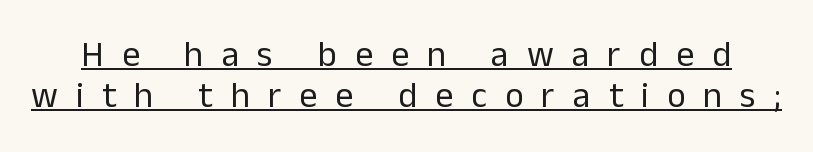
{"serif": "no", "italic": "no", "bold": "no", "weight": "regular", "width": "normal", "stroke_contrast": "low", "x_height": "medium", "monospaced": "no", "underline": "yes", "line_spacing": "tight", "line_spacing_ratio": 1.14, "letter_spacing": "wide", "letter_spacing_em": 0.5, "glyph_px": 36}
